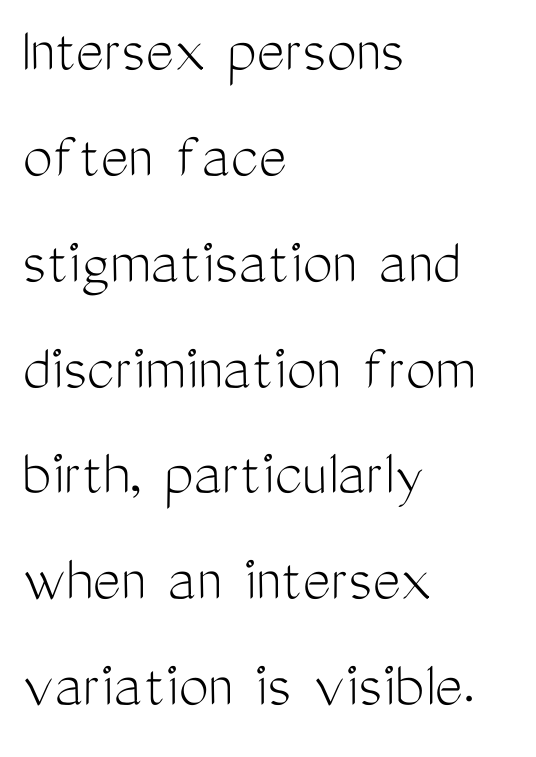
The type sits square on the baseline with zero lean. Each letter keeps its own natural width here, so spacing adapts to shape. Weight class: somewhere from thin through regular. The passage shown stacks its lines at a standard gap. The compositor pushed each line to the left boundary.
